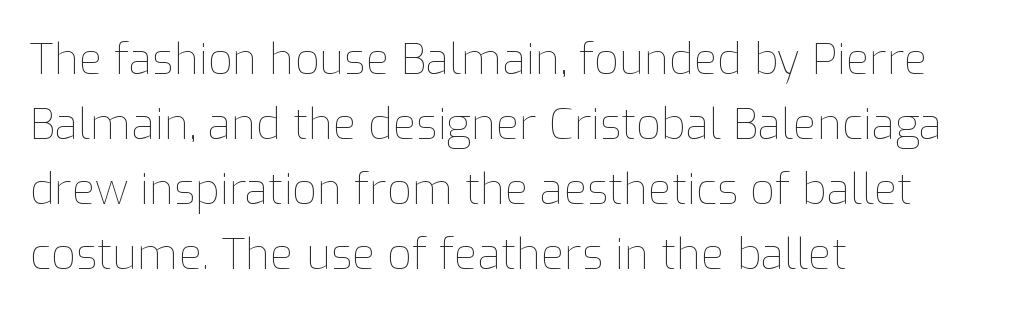
The image shows 43 px thin type, upright; set left-aligned, normal line spacing (1.51x), normal letter spacing, not underlined; low stroke contrast and a medium x-height.
